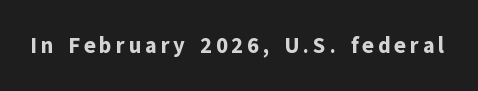
Q: Is the text bold? A: Yes.
Q: Is the text italic (slanted)? A: No, it is upright.
Q: Is the text underlined? A: No.
